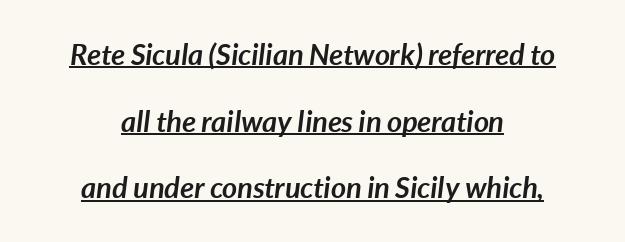
{"italic": "yes", "lean": "right", "slant_degrees": 7, "bold": "yes", "weight": "semibold", "width": "normal", "stroke_contrast": "low", "x_height": "medium", "monospaced": "no", "underline": "yes", "align": "center", "line_spacing": "loose", "line_spacing_ratio": 2.3, "letter_spacing": "normal", "letter_spacing_em": 0.0, "glyph_px": 29}
